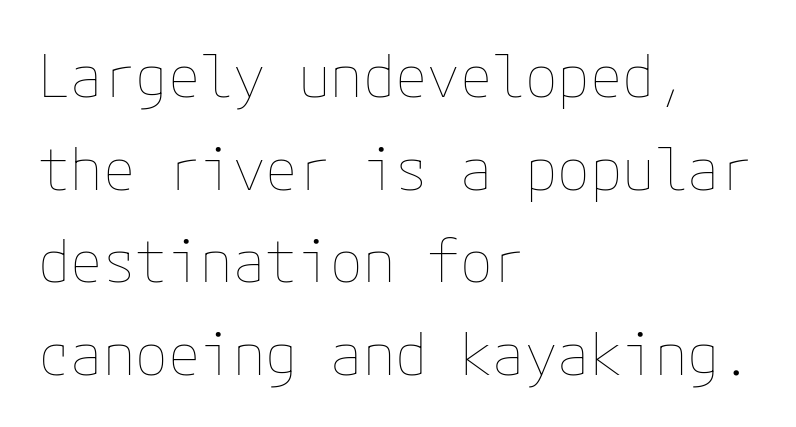
Q: Is the text bold? A: No.
Q: Is the text italic (slanted)? A: No, it is upright.
Q: Is the text underlined? A: No.
Q: How is the paragraph aligned? A: Left-aligned.
Q: Is the spacing between letters normal or unusually wide? A: Normal.
Q: Is the spacing between lines tight, normal or loose? A: Normal.
Q: Width (condensed, normal, or wide)? A: Normal.
Q: Stroke contrast? A: Low.
Q: x-height? A: Medium.
